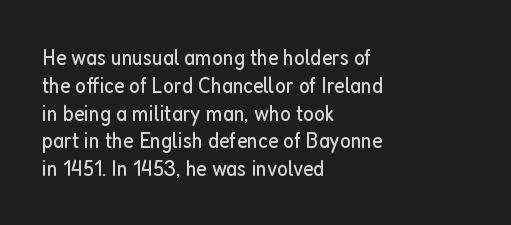
The image shows 23 px text type, upright; set left-aligned, line spacing 1.21x, normal letter spacing, not underlined.
